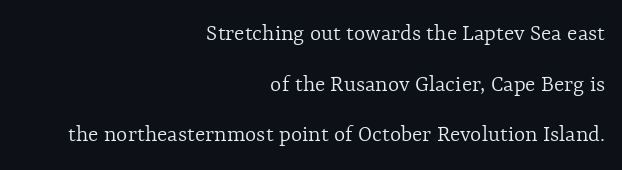
{"italic": "no", "bold": "no", "underline": "no", "align": "right", "line_spacing": "loose", "line_spacing_ratio": 2.11, "letter_spacing": "normal", "letter_spacing_em": 0.0, "glyph_px": 24}
